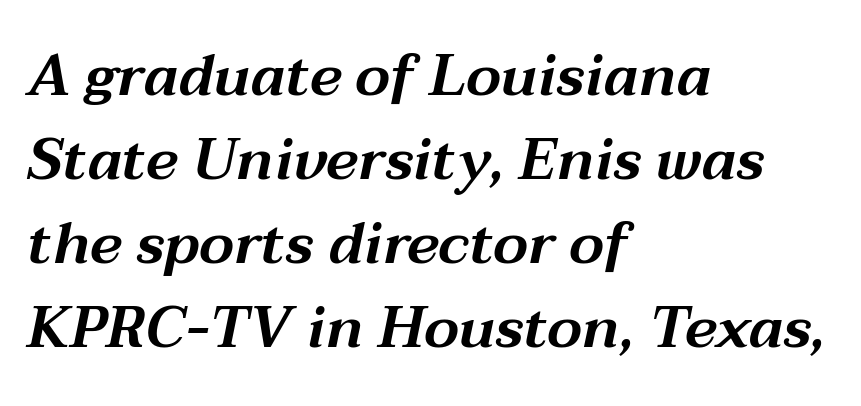
Q: Is the text italic (slanted)? A: Yes, it leans right by about 12 degrees.
Q: Is the text underlined? A: No.
Q: How is the paragraph aligned? A: Left-aligned.
Q: Is the spacing between letters normal or unusually wide? A: Normal.
Q: Is the spacing between lines tight, normal or loose? A: Normal.
Q: Width (condensed, normal, or wide)? A: Wide.
Q: Stroke contrast? A: Medium.
Q: x-height? A: Medium.
Q: Monospaced? A: No.
